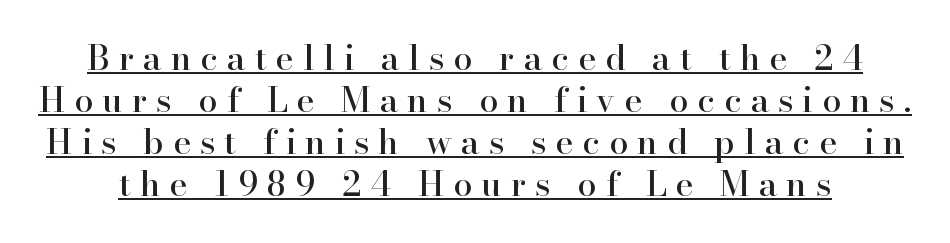
{"serif": "yes", "italic": "no", "width": "normal", "stroke_contrast": "high", "x_height": "small", "monospaced": "no", "underline": "yes", "line_spacing_ratio": 1.24, "letter_spacing": "wide", "letter_spacing_em": 0.27, "glyph_px": 34}
